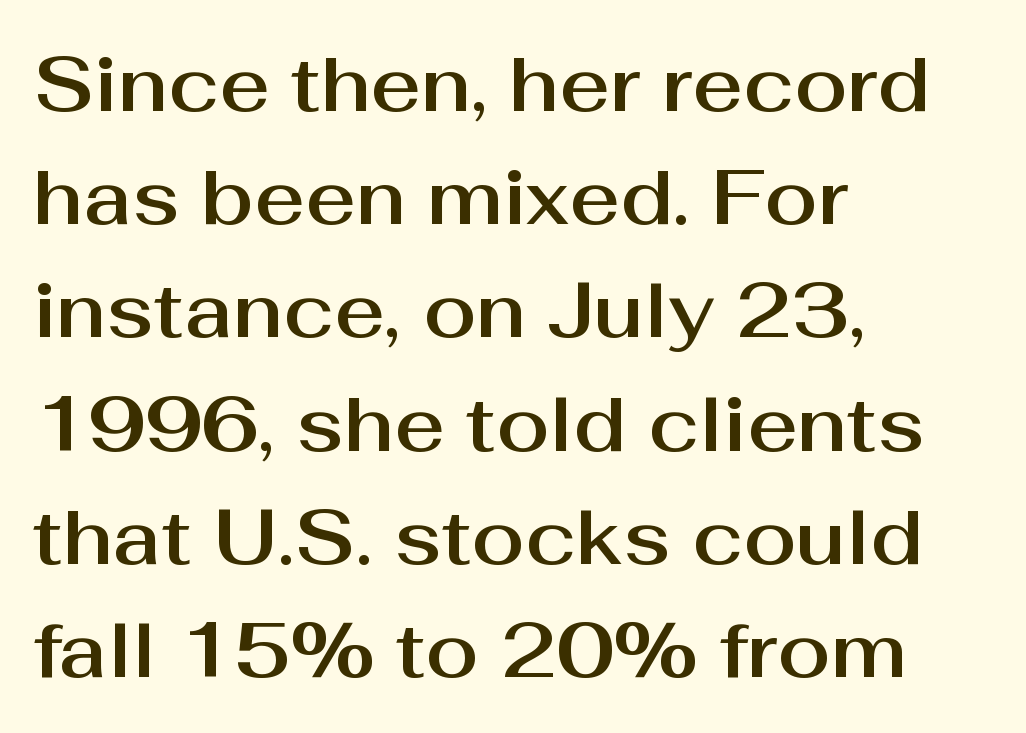
Decoration check: the copy has no underline. Proportional: the letters do not fall into vertical columns. Line beginnings align vertically; line endings do not. The line-height multiplier appears to be the usual default.
